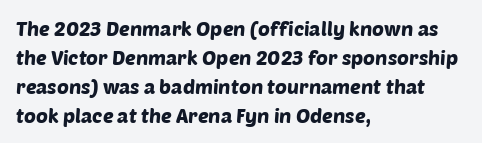
This rendering leaves character spacing at its baseline value. Each new line begins a customary step beneath the previous one. Where is the straight margin? On the left. Glance below the letters and you will spot only blank space.
